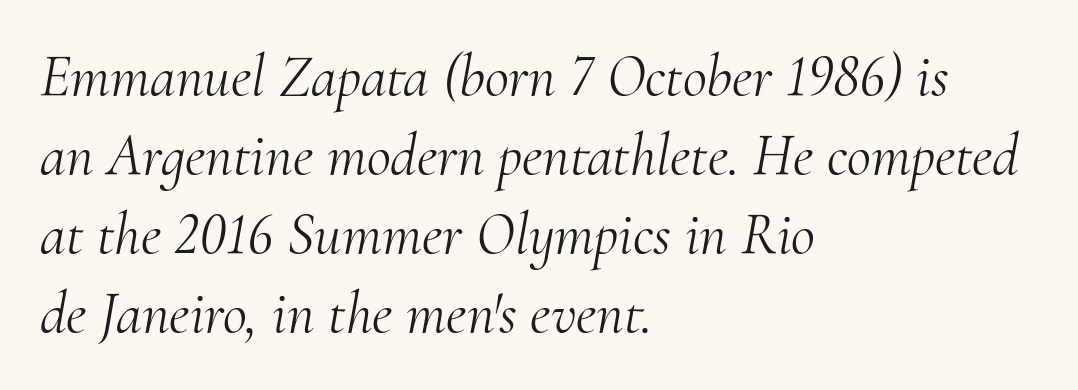
{"serif": "yes", "italic": "yes", "lean": "right", "slant_degrees": 10, "bold": "no", "weight": "light", "width": "normal", "stroke_contrast": "medium", "x_height": "small", "monospaced": "no", "underline": "no", "align": "left", "line_spacing": "normal", "line_spacing_ratio": 1.34, "letter_spacing": "normal", "letter_spacing_em": 0.0, "glyph_px": 59}
